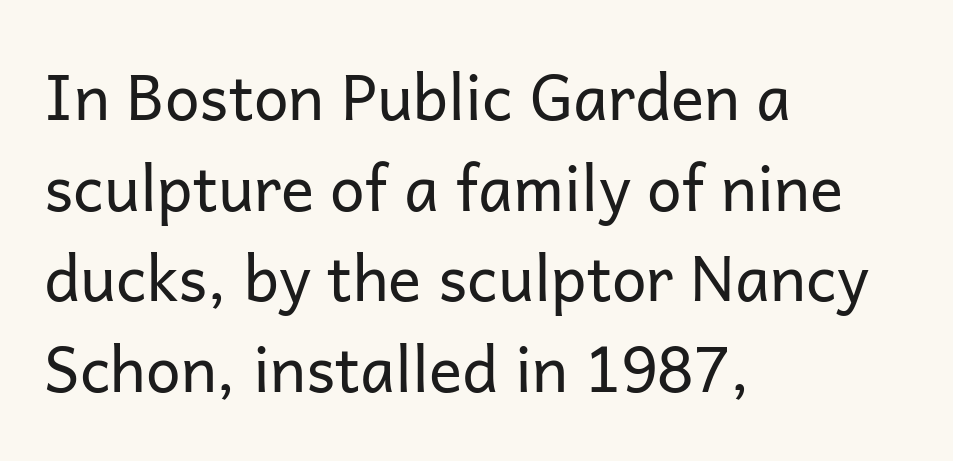
The image shows 62 px regular-weight sans-serif type, upright; set left-aligned, normal line spacing (1.46x), normal letter spacing, not underlined; low stroke contrast and a medium x-height.
